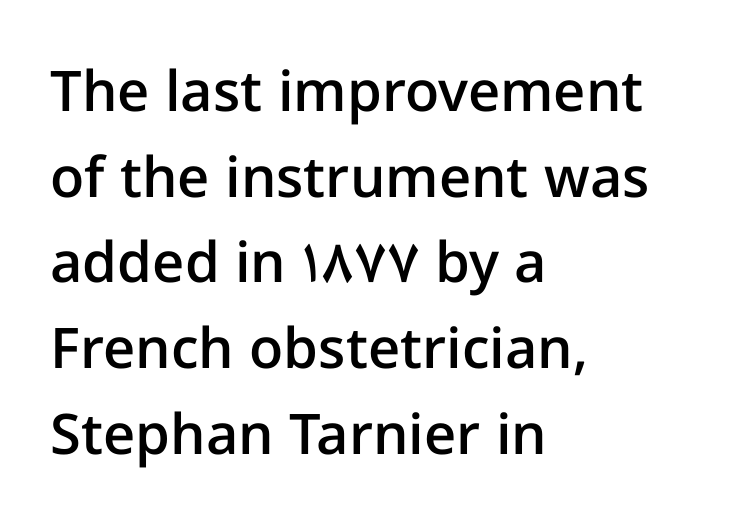
Honestly, there is no underline to notice here at all. Honestly, the letter spacing is just normal — you wouldn't notice it. This sample is left-justified, so line endings fall wherever the words run out. Are there feet on the stems? There aren't — it's a sans. Tall strokes in this sample are plumb rather than angled.
